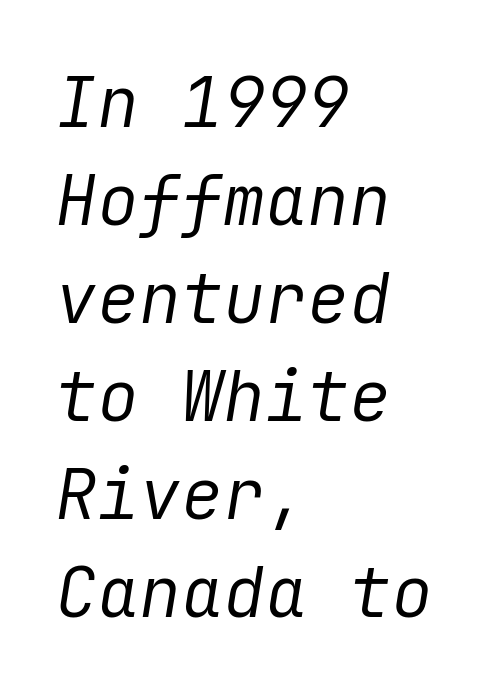
The space between consecutive lines is moderate. The strip under each line holds only bare page. Unbolded letterforms with no extra heft. These lines keep a tight, regular rhythm from letter to letter. Alignment: flush left.
